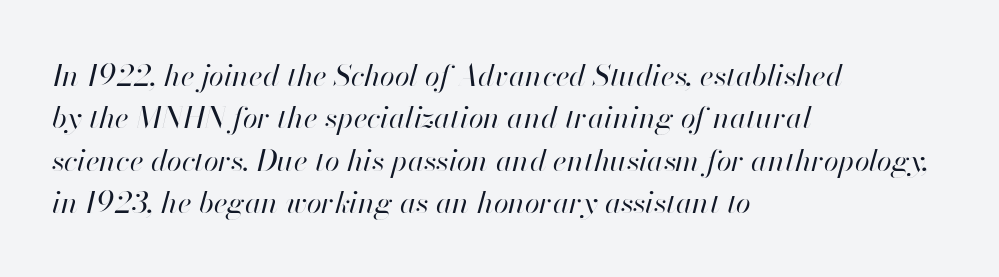
The image shows 30 px regular-weight type, italic (leaning right); set left-aligned, normal line spacing (1.41x), normal letter spacing, not underlined; high stroke contrast and a small x-height.
